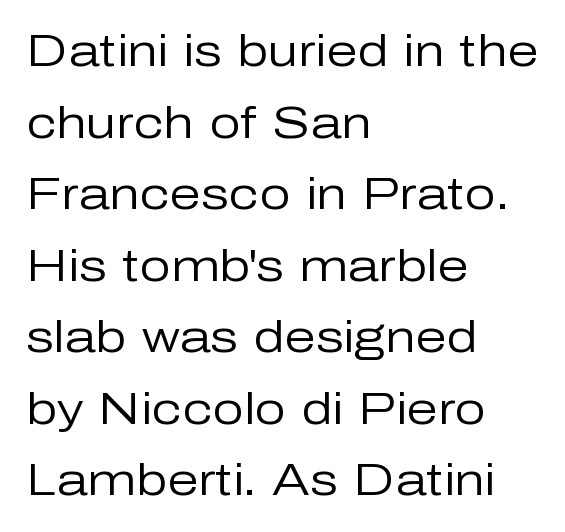
{"serif": "no", "italic": "no", "bold": "no", "weight": "regular", "width": "normal", "stroke_contrast": "low", "x_height": "medium", "monospaced": "no", "underline": "no", "align": "left", "line_spacing": "normal", "line_spacing_ratio": 1.59, "letter_spacing": "normal", "letter_spacing_em": 0.0, "glyph_px": 45}
